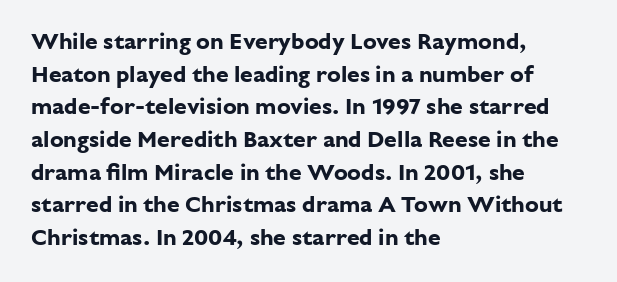
Q: Is the text bold? A: Yes.
Q: Is the text italic (slanted)? A: No, it is upright.
Q: Is the text underlined? A: No.
Q: How is the paragraph aligned? A: Left-aligned.
Q: Is the spacing between letters normal or unusually wide? A: Normal.
Q: Is the spacing between lines tight, normal or loose? A: Normal.
